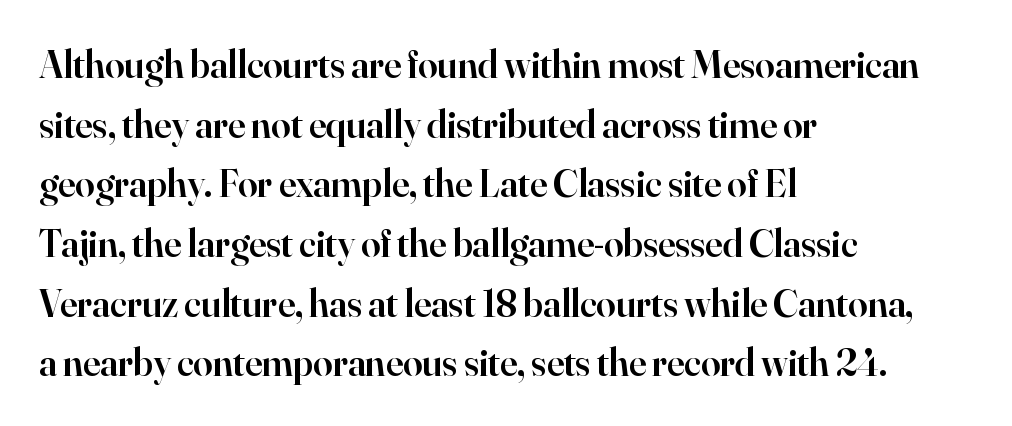
Q: Is the text bold? A: Semi-bold.
Q: Is the text italic (slanted)? A: No, it is upright.
Q: Is the typeface a serif or a sans-serif typeface? A: Serif.
Q: Is the text underlined? A: No.
Q: How is the paragraph aligned? A: Left-aligned.
Q: Is the spacing between letters normal or unusually wide? A: Normal.
Q: Is the spacing between lines tight, normal or loose? A: Normal.
Q: Width (condensed, normal, or wide)? A: Normal.
Q: Stroke contrast? A: High.
Q: x-height? A: Small.
Q: Monospaced? A: No.
